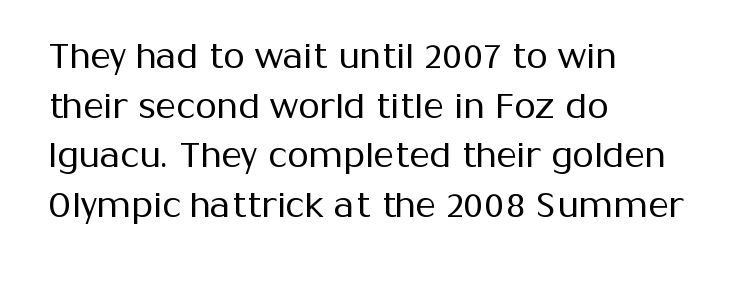
Q: Is the text bold? A: No.
Q: Is the text italic (slanted)? A: No, it is upright.
Q: Is the typeface a serif or a sans-serif typeface? A: Sans-serif.
Q: Is the text underlined? A: No.
Q: How is the paragraph aligned? A: Left-aligned.
Q: Is the spacing between letters normal or unusually wide? A: Normal.
Q: Is the spacing between lines tight, normal or loose? A: Normal.
Q: Width (condensed, normal, or wide)? A: Normal.
Q: Stroke contrast? A: Medium.
Q: x-height? A: Medium.
Q: Monospaced? A: No.
